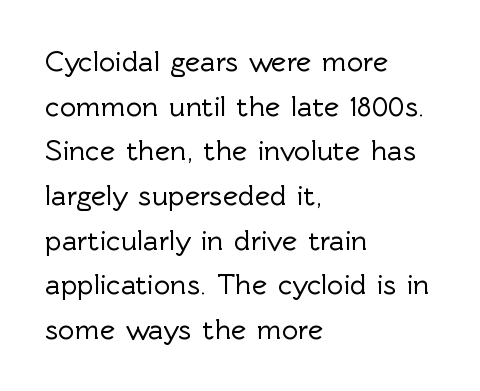
{"serif": "no", "italic": "no", "width": "normal", "x_height": "medium", "monospaced": "no", "underline": "no", "align": "left", "line_spacing": "normal", "line_spacing_ratio": 1.54, "letter_spacing": "normal", "letter_spacing_em": 0.0, "glyph_px": 29}
